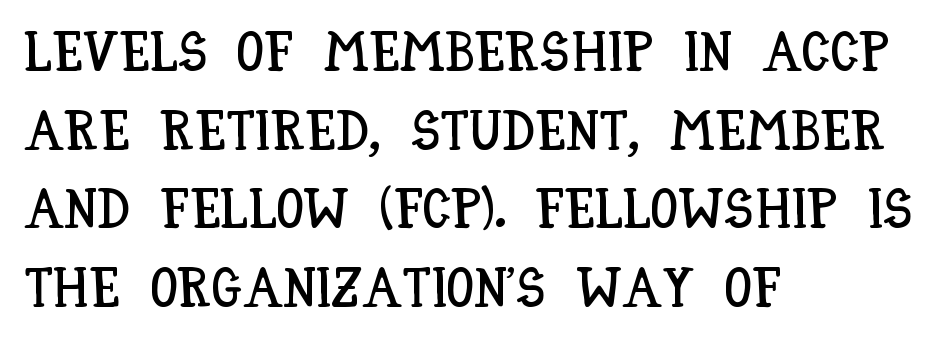
Only glyphs here, with clear space below each row. Spacing between characters is what you'd get straight out of the box. The passage shown is typed in a proportional face where columns would drift. The type sits square on the baseline with zero lean. A typesetter would call this leading conventional body-copy spacing. Where is the straight margin? On the left.
